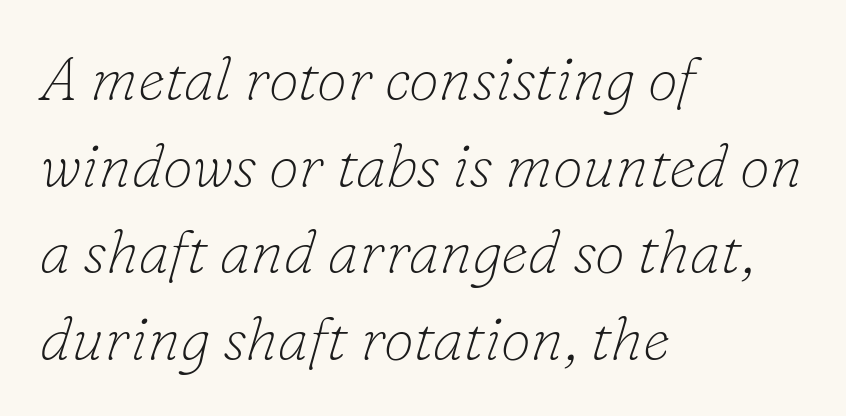
{"serif": "yes", "italic": "yes", "lean": "right", "slant_degrees": 16, "bold": "no", "weight": "thin", "width": "normal", "stroke_contrast": "low", "x_height": "small", "monospaced": "no", "underline": "no", "align": "left", "line_spacing": "normal", "line_spacing_ratio": 1.42, "letter_spacing": "normal", "letter_spacing_em": 0.0, "glyph_px": 61}
